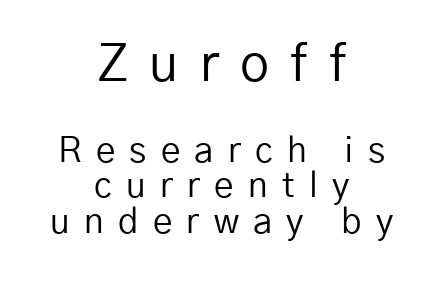
The image shows 52 px regular-weight sans-serif type, upright; set centered, tight line spacing (1.02x), unusually wide letter spacing (+0.41 em), not underlined; the first (top) block is 1.49x larger; low stroke contrast and a medium x-height.
